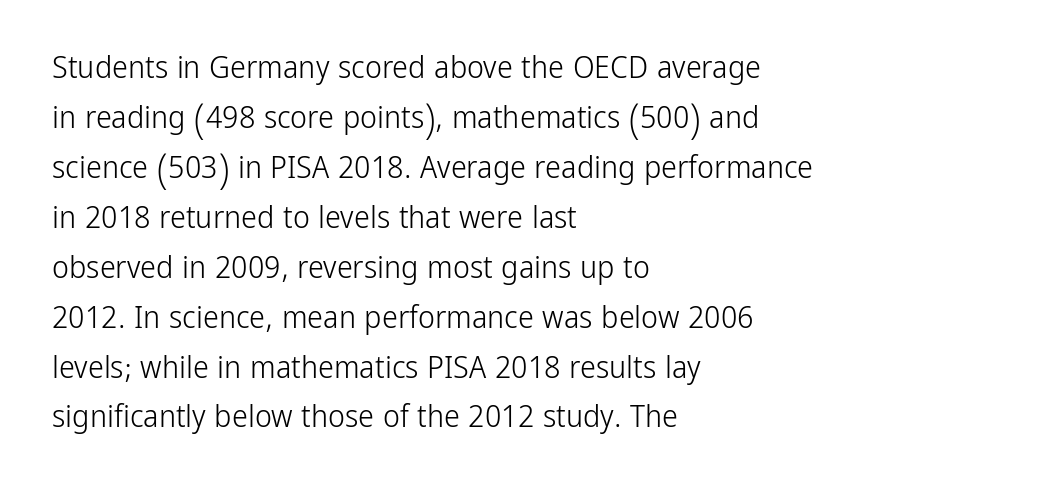
The image shows 32 px light, condensed sans-serif type, upright; set left-aligned, normal line spacing (1.56x), normal letter spacing, not underlined; low stroke contrast and a medium x-height.
